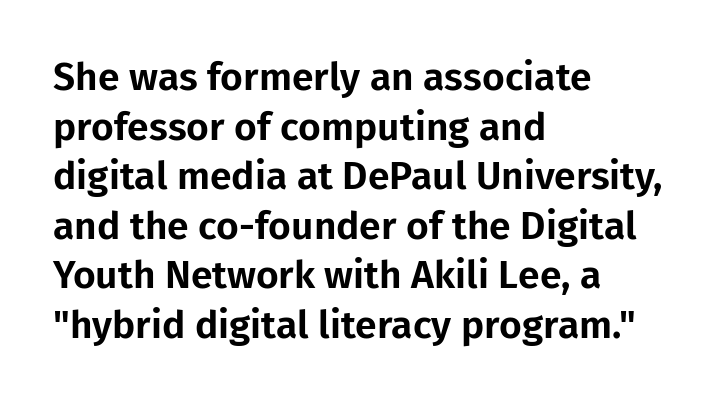
Lines of text with bare space underneath. A roman cut, with each character standing at attention. This block has exactly the height ordinary leading produces. The compositor pushed each line to the left boundary. Default kerning and tracking; the words read as compact shapes.
